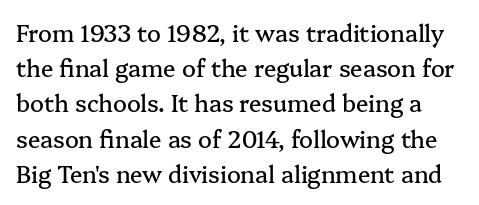
The vertical gap from one line to the next is medium. Descenders are the only things crossing below the line. Default kerning and tracking; the words read as compact shapes. You can tell it's not italic because the verticals are truly vertical.
